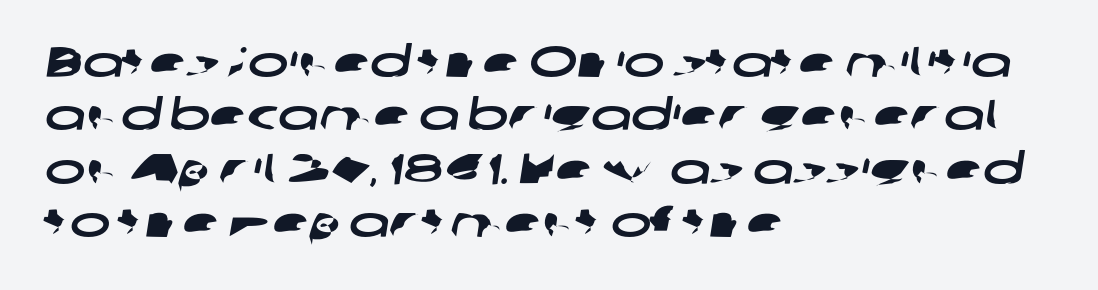
The image shows 43 px wide sans-serif type; set left-aligned, line spacing 1.24x, normal letter spacing, not underlined; low stroke contrast and a medium x-height.
